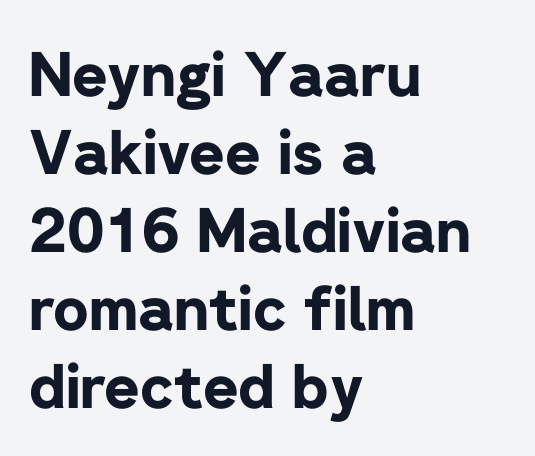
The image shows 61 px bold sans-serif type, upright; set left-aligned, normal line spacing (1.28x), normal letter spacing, not underlined; low stroke contrast and a medium x-height.
